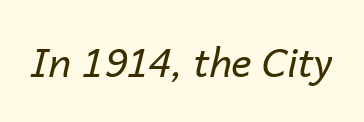
Q: Is the text bold? A: No.
Q: Is the text italic (slanted)? A: Yes, it leans right by about 14 degrees.
Q: Is the text underlined? A: No.
Q: Is the spacing between letters normal or unusually wide? A: Normal.
Q: Width (condensed, normal, or wide)? A: Normal.
Q: Stroke contrast? A: Low.
Q: x-height? A: Medium.
Q: Monospaced? A: No.
